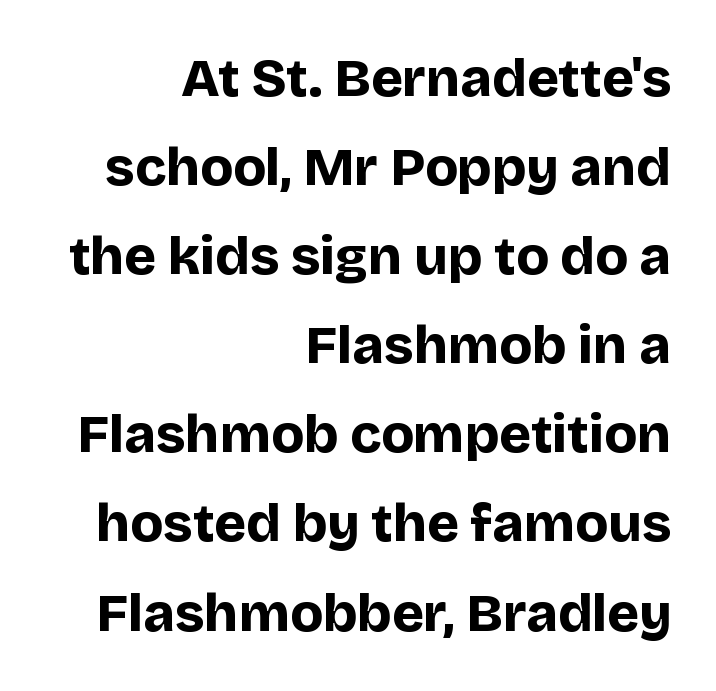
{"serif": "no", "italic": "no", "bold": "yes", "weight": "bold", "width": "normal", "stroke_contrast": "low", "x_height": "large", "monospaced": "no", "underline": "no", "align": "right", "line_spacing": "normal", "line_spacing_ratio": 1.65, "letter_spacing": "normal", "letter_spacing_em": 0.0, "glyph_px": 54}
